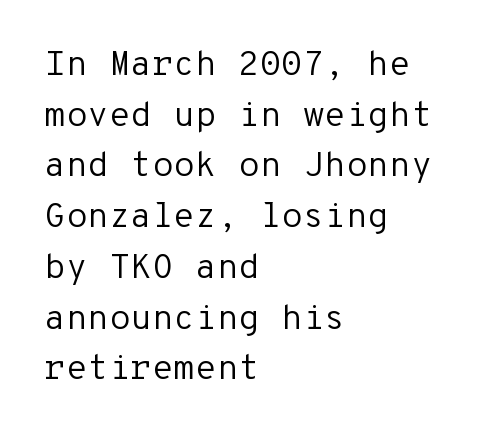
Note the uniform advance width — an 'i' takes as much space as an 'm'. Bare-footed words on every line. Honestly, the row spacing looks completely unremarkable. Reading down the block, your eye returns to a fixed left position each line. Posture: vertical.
